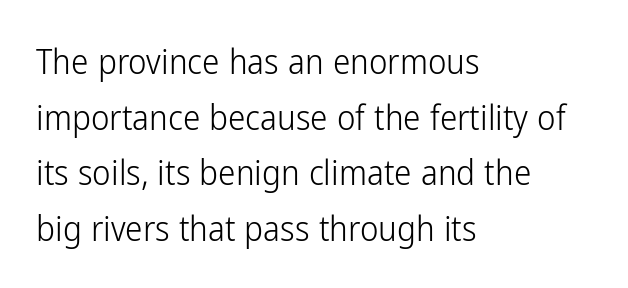
{"serif": "no", "italic": "no", "bold": "no", "weight": "light", "width": "condensed", "stroke_contrast": "low", "x_height": "medium", "monospaced": "no", "underline": "no", "align": "left", "line_spacing": "normal", "line_spacing_ratio": 1.59, "letter_spacing": "normal", "letter_spacing_em": 0.0, "glyph_px": 35}
